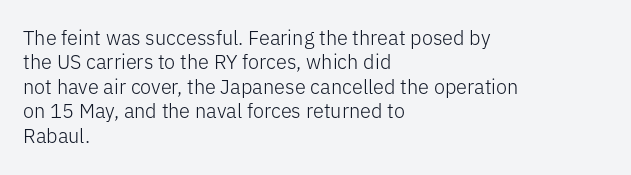
Q: Is the text bold? A: No.
Q: Is the text italic (slanted)? A: No, it is upright.
Q: Is the text underlined? A: No.
Q: How is the paragraph aligned? A: Left-aligned.
Q: Is the spacing between letters normal or unusually wide? A: Normal.
